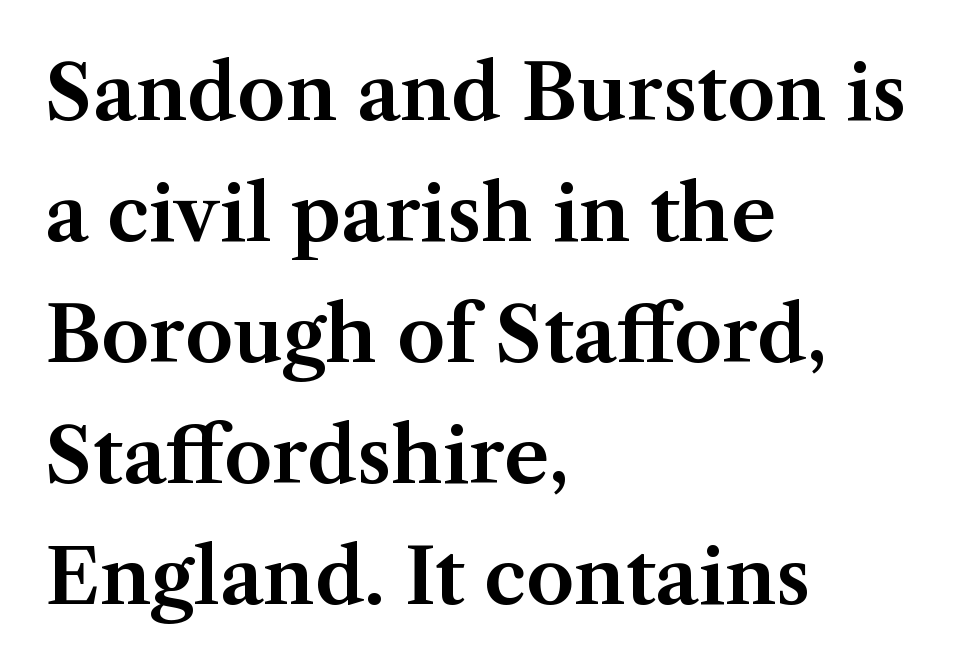
The rows are spaced the way most documents space them. The passage shown is typed in a proportional face where columns would drift. In terms of letterform style, serifs are clearly present. Nothing unusual about the tracking: characters are spaced as the font intends. Underline: absent.
